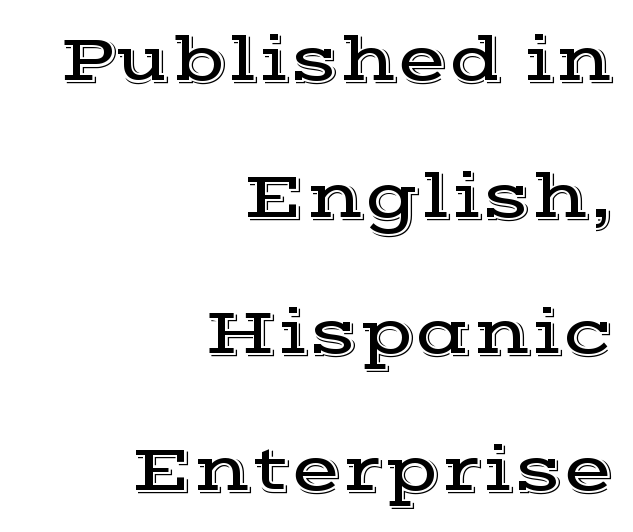
Looks like regular typesetting: each glyph gets only the width it needs. The paragraph shown leans on its right margin. Type style note: has serifs. Italic: no, the glyphs are upright roman. Check the space under the baseline: it is left empty. Leading is clearly above the norm, producing a sparse column.
